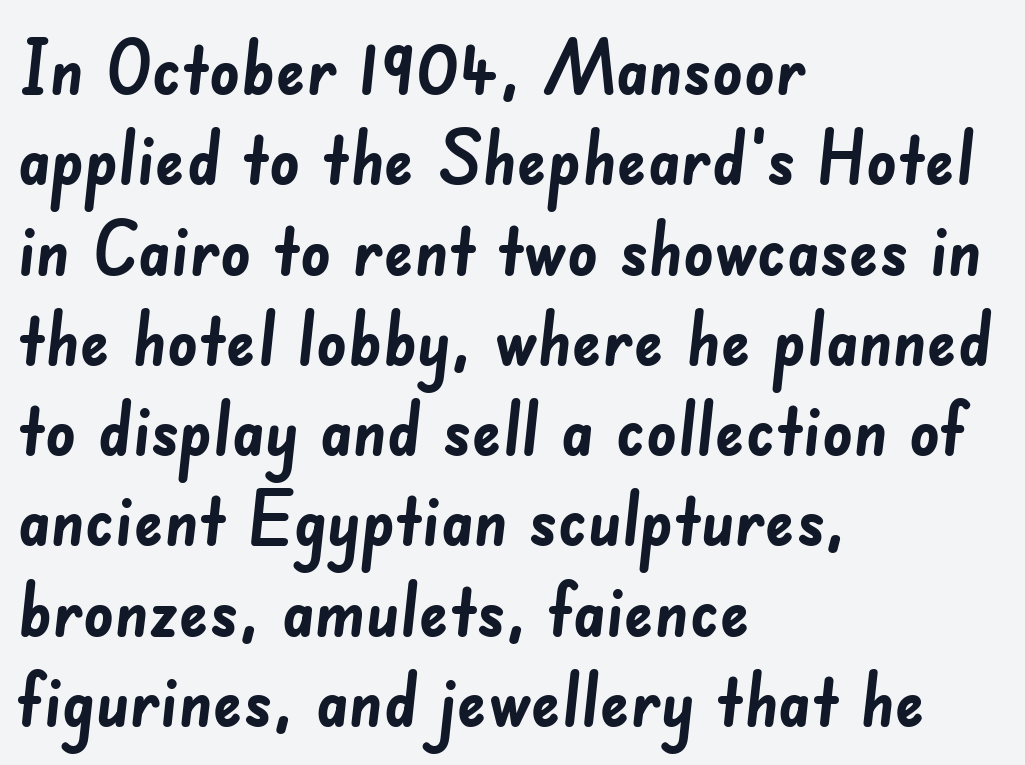
Q: Is the text bold? A: Yes.
Q: Is the typeface a serif or a sans-serif typeface? A: Sans-serif.
Q: Is the text underlined? A: No.
Q: How is the paragraph aligned? A: Left-aligned.
Q: Is the spacing between letters normal or unusually wide? A: Normal.
Q: Width (condensed, normal, or wide)? A: Normal.
Q: Stroke contrast? A: Low.
Q: x-height? A: Small.
Q: Monospaced? A: No.
